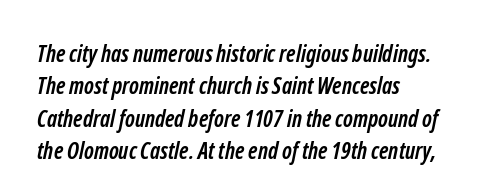
The image shows 23 px bold type; set left-aligned, normal line spacing (1.41x), normal letter spacing, not underlined.
